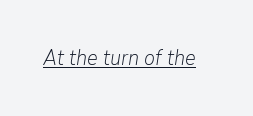
{"italic": "yes", "lean": "right", "slant_degrees": 9, "bold": "no", "underline": "yes", "letter_spacing": "normal", "letter_spacing_em": 0.0, "glyph_px": 21}
